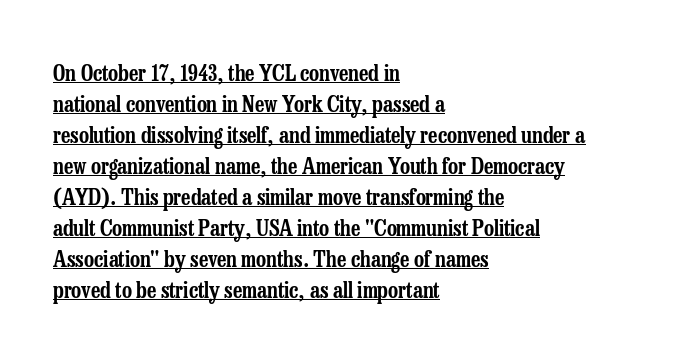
Q: Is the text italic (slanted)? A: No, it is upright.
Q: Is the text underlined? A: Yes.
Q: How is the paragraph aligned? A: Left-aligned.
Q: Is the spacing between letters normal or unusually wide? A: Normal.
Q: Is the spacing between lines tight, normal or loose? A: Normal.
